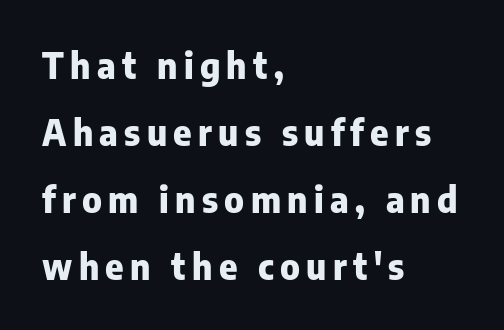
{"serif": "no", "italic": "no", "bold": "yes", "weight": "heavy", "width": "normal", "stroke_contrast": "low", "x_height": "medium", "monospaced": "no", "underline": "no", "align": "left", "line_spacing": "loose", "line_spacing_ratio": 1.91, "glyph_px": 35}
